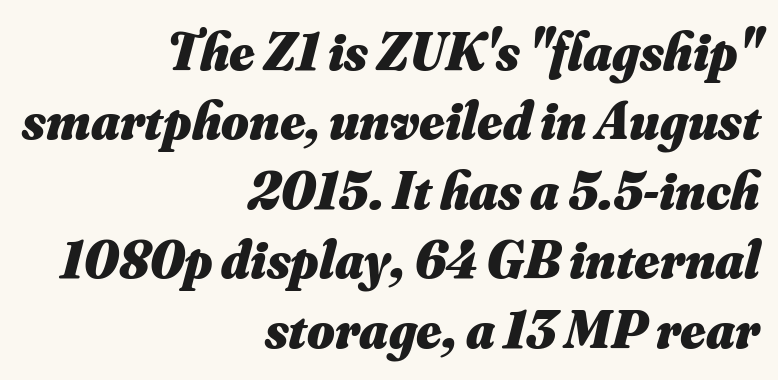
Q: Is the text bold? A: Yes.
Q: Is the text italic (slanted)? A: Yes, it leans right by about 16 degrees.
Q: Is the text underlined? A: No.
Q: How is the paragraph aligned? A: Right-aligned.
Q: Is the spacing between letters normal or unusually wide? A: Normal.
Q: Is the spacing between lines tight, normal or loose? A: Normal.
Q: Width (condensed, normal, or wide)? A: Normal.
Q: Stroke contrast? A: Medium.
Q: x-height? A: Small.
Q: Monospaced? A: No.
